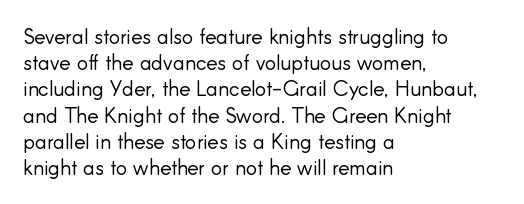
Q: Is the text bold? A: No.
Q: Is the text italic (slanted)? A: No, it is upright.
Q: Is the text underlined? A: No.
Q: How is the paragraph aligned? A: Left-aligned.
Q: Is the spacing between letters normal or unusually wide? A: Normal.
Q: Is the spacing between lines tight, normal or loose? A: Normal.
